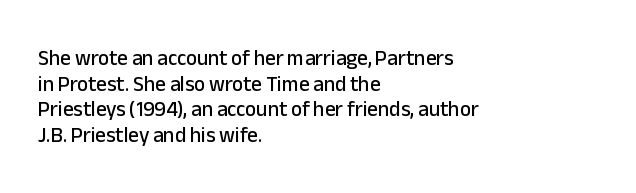
{"italic": "no", "underline": "no", "align": "left", "line_spacing_ratio": 1.22, "letter_spacing": "normal", "letter_spacing_em": 0.0, "glyph_px": 21}
